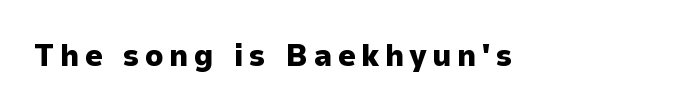
The image shows 31 px heavy sans-serif type, upright; set not underlined; low stroke contrast and a medium x-height.
